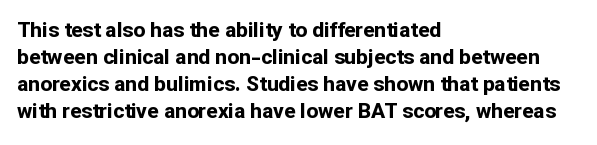
Which margin do the lines hug? The left one — the right edge is uneven. The foot of each line stays bare and open. Strokes here are thick enough to call this a true bold. Does the lettering tilt? It doesn't — this is upright. You could call the tracking neutral — neither tight nor loose. Interline gaps are of average width in this sample.
